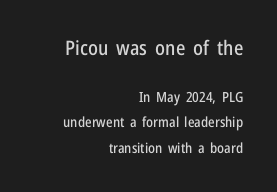
{"italic": "no", "underline": "no", "align": "right", "line_spacing_ratio": 1.83, "letter_spacing": "normal", "letter_spacing_em": 0.0, "larger_block": "first", "size_ratio": 1.43, "glyph_px": 20}
